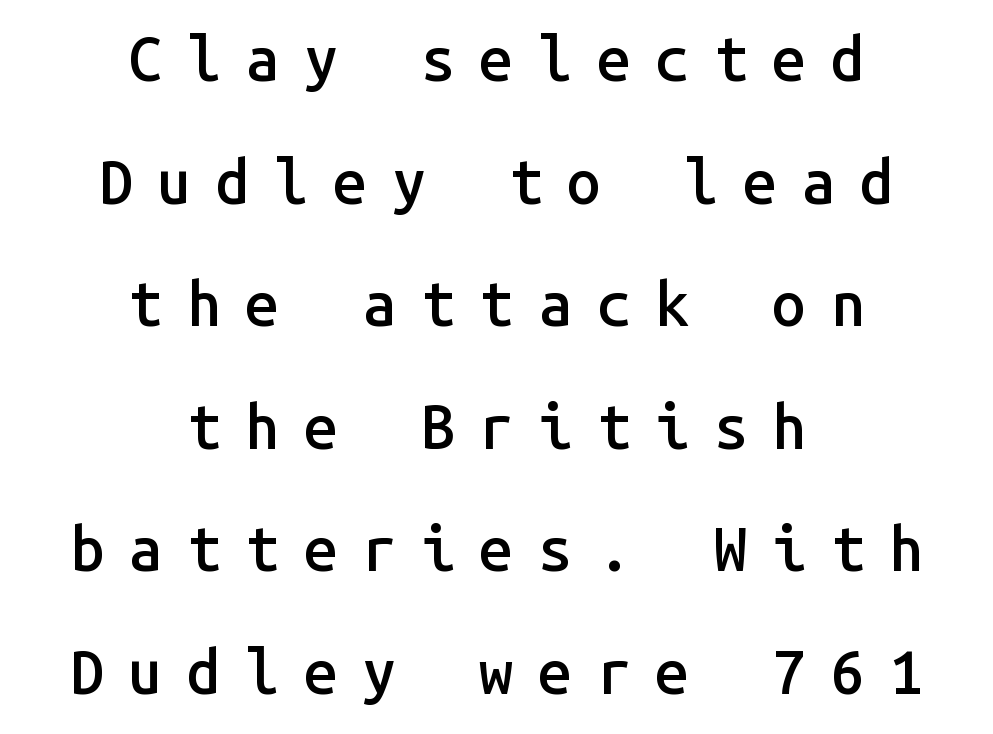
Do the characters align in a grid? Yes, the font is monospaced. Glyph-to-glyph distance is far greater than everyday printed text. What kind of face is this? One without serifs — a sans. In terms of posture, this sample is upright. Centered paragraph, ragged on both sides.
